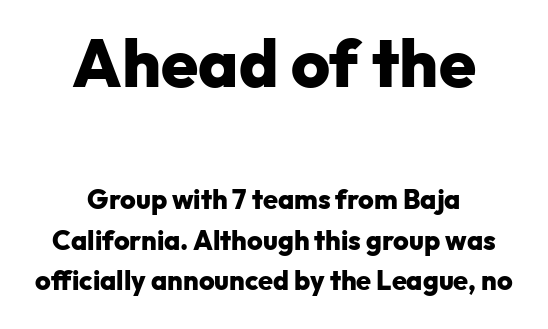
Is the type bold? Yes — the strokes are clearly thick and heavy. This rendering leaves character spacing at its baseline value. Quick note: interline space is typical. Unlike italic type, these characters show no tilt at all. Notice how the passage keeps no hard edge, just a central spine. The space directly below the letters is spotless.
